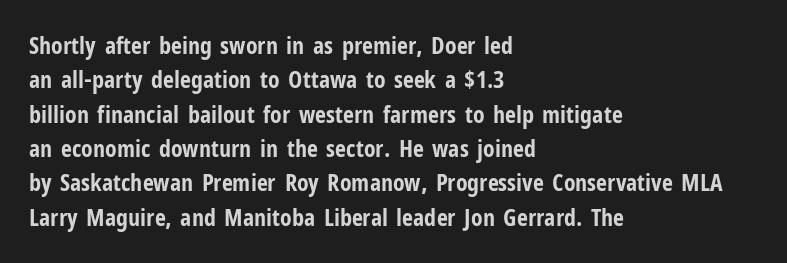
{"italic": "no", "bold": "yes", "underline": "no", "align": "left", "line_spacing": "normal", "line_spacing_ratio": 1.43, "letter_spacing": "normal", "letter_spacing_em": 0.0, "glyph_px": 24}
